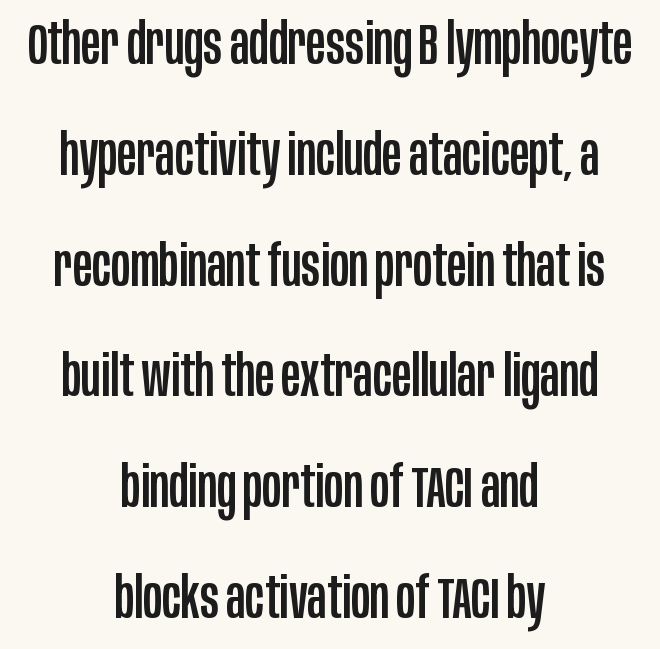
Q: Is the text italic (slanted)? A: No, it is upright.
Q: Is the typeface a serif or a sans-serif typeface? A: Sans-serif.
Q: Is the text underlined? A: No.
Q: How is the paragraph aligned? A: Centered.
Q: Is the spacing between letters normal or unusually wide? A: Normal.
Q: Is the spacing between lines tight, normal or loose? A: Loose.
Q: Width (condensed, normal, or wide)? A: Condensed.
Q: Stroke contrast? A: Low.
Q: x-height? A: Large.
Q: Monospaced? A: No.
